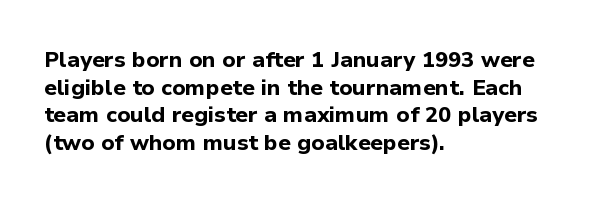
{"italic": "no", "bold": "yes", "underline": "no", "align": "left", "line_spacing": "normal", "line_spacing_ratio": 1.26, "letter_spacing": "normal", "letter_spacing_em": 0.0, "glyph_px": 22}
